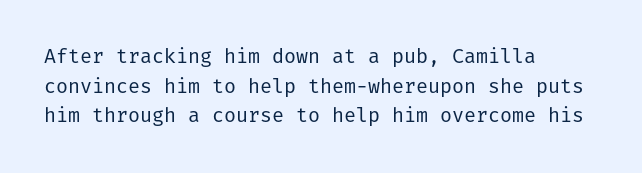
{"italic": "no", "bold": "no", "underline": "no", "align": "left", "line_spacing": "normal", "line_spacing_ratio": 1.48, "letter_spacing": "normal", "letter_spacing_em": 0.0, "glyph_px": 20}
